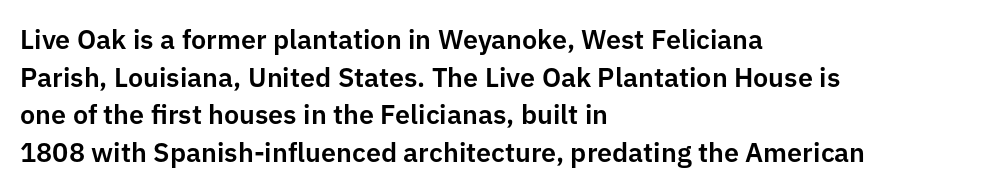
{"italic": "no", "underline": "no", "align": "left", "line_spacing": "normal", "line_spacing_ratio": 1.39, "letter_spacing": "normal", "letter_spacing_em": 0.0, "glyph_px": 27}
